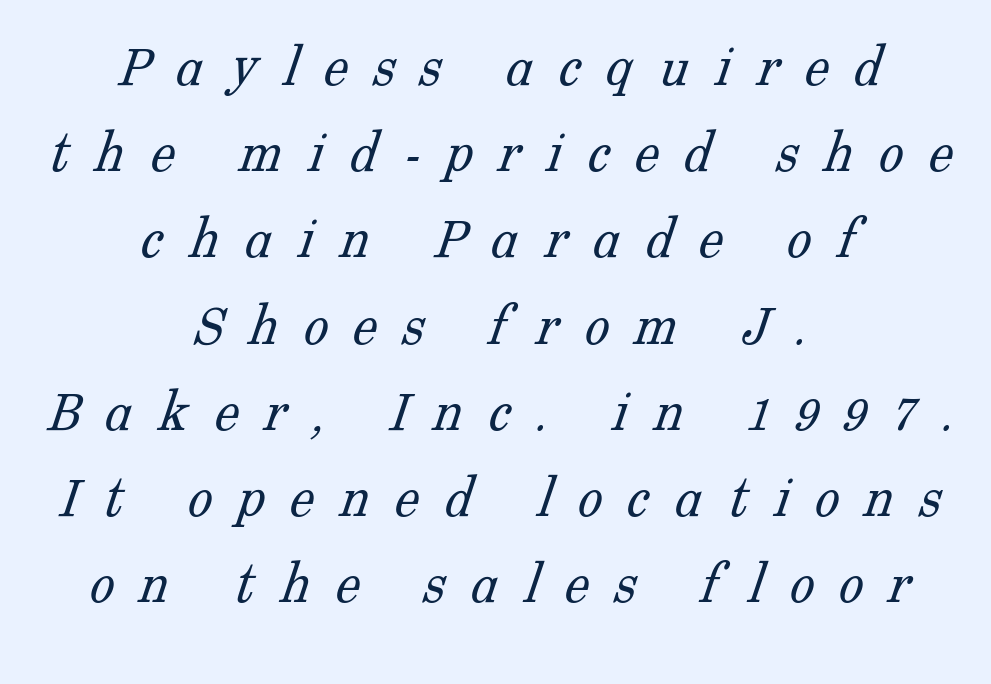
The image shows 62 px light serif type; set centered, normal line spacing (1.39x), unusually wide letter spacing (+0.41 em), not underlined; low stroke contrast and a medium x-height.
